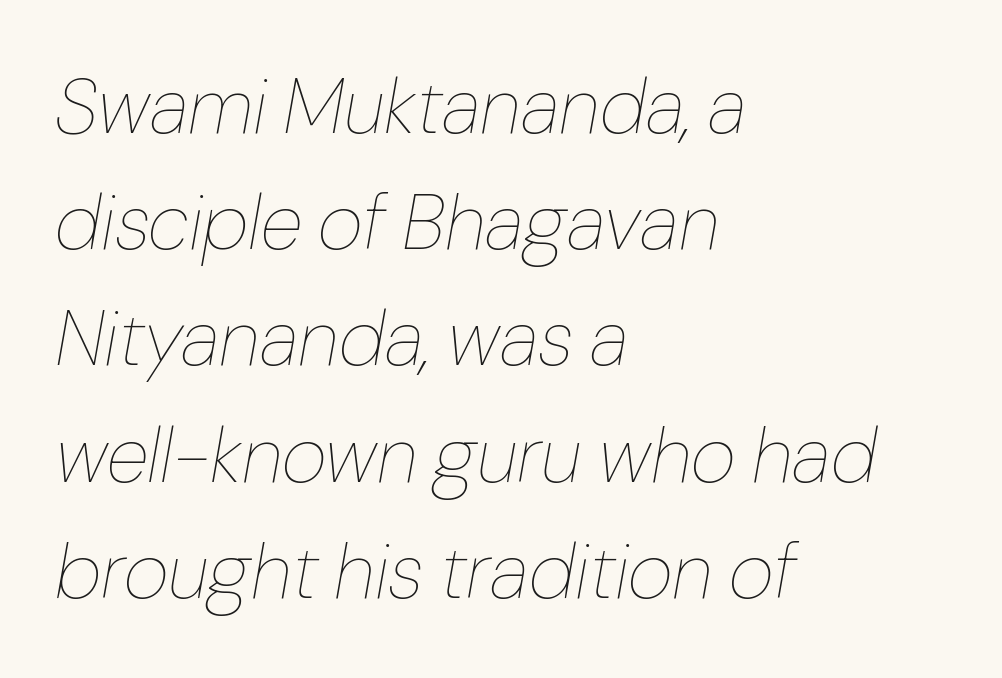
Q: Is the text bold? A: No.
Q: Is the text italic (slanted)? A: Yes, it leans right by about 10 degrees.
Q: Is the text underlined? A: No.
Q: How is the paragraph aligned? A: Left-aligned.
Q: Is the spacing between letters normal or unusually wide? A: Normal.
Q: Is the spacing between lines tight, normal or loose? A: Normal.
Q: Width (condensed, normal, or wide)? A: Normal.
Q: Stroke contrast? A: Low.
Q: x-height? A: Medium.
Q: Monospaced? A: No.
